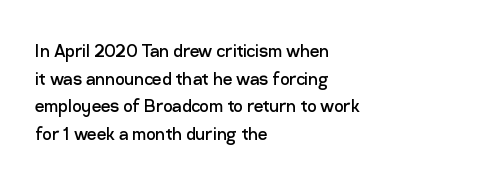
The image shows 21 px text type, upright; set left-aligned, normal line spacing (1.31x), normal letter spacing, not underlined.
